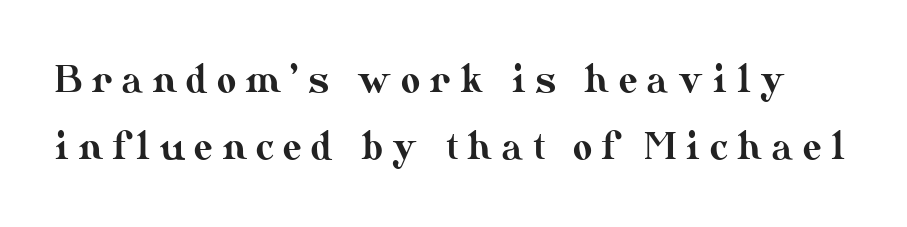
Q: Is the text italic (slanted)? A: No, it is upright.
Q: Is the text underlined? A: No.
Q: Is the spacing between letters normal or unusually wide? A: Unusually wide.
Q: Width (condensed, normal, or wide)? A: Normal.
Q: Stroke contrast? A: Medium.
Q: x-height? A: Small.
Q: Monospaced? A: No.
